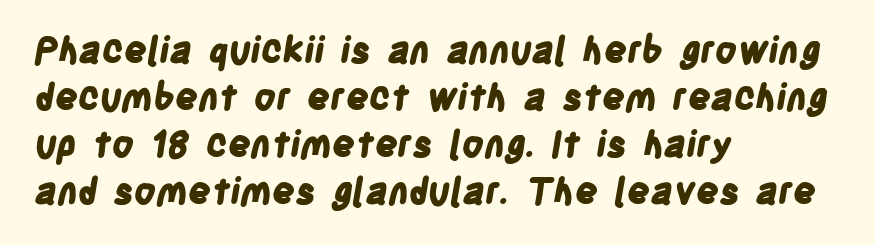
Q: Is the text bold? A: Yes.
Q: Is the typeface a serif or a sans-serif typeface? A: Sans-serif.
Q: Is the text underlined? A: No.
Q: How is the paragraph aligned? A: Left-aligned.
Q: Is the spacing between letters normal or unusually wide? A: Normal.
Q: Is the spacing between lines tight, normal or loose? A: Normal.
Q: Width (condensed, normal, or wide)? A: Condensed.
Q: Stroke contrast? A: Low.
Q: x-height? A: Large.
Q: Monospaced? A: No.
